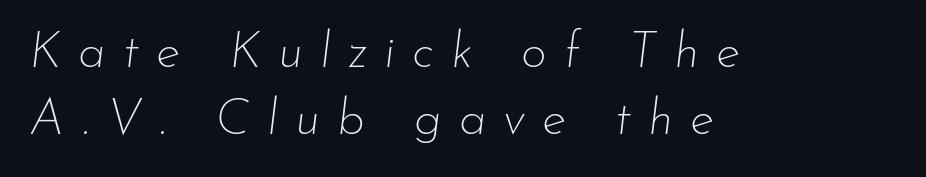
Q: Is the text bold? A: No.
Q: Is the text italic (slanted)? A: Yes, it leans right by about 7 degrees.
Q: Is the text underlined? A: No.
Q: How is the paragraph aligned? A: Left-aligned.
Q: Is the spacing between letters normal or unusually wide? A: Unusually wide.
Q: Is the spacing between lines tight, normal or loose? A: Normal.
Q: Width (condensed, normal, or wide)? A: Normal.
Q: Stroke contrast? A: Low.
Q: x-height? A: Small.
Q: Monospaced? A: No.
